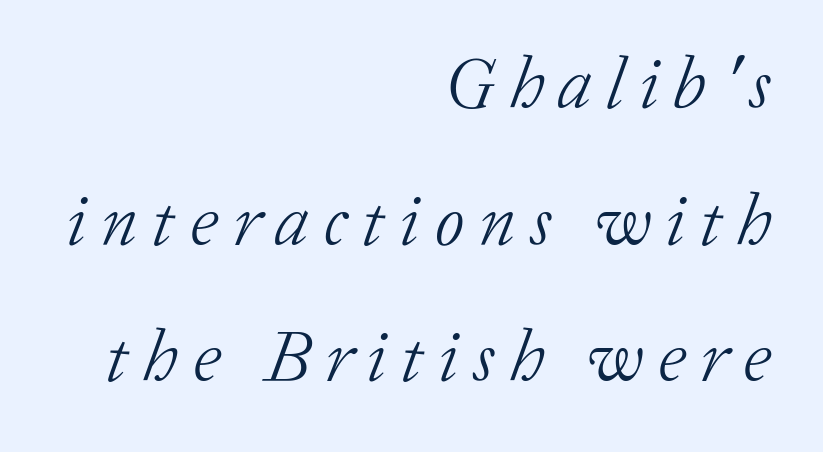
Look at the tracking — it's clearly loosened, letters drifting apart. No heavy texture on the line: the type isn't bold. The space directly below the letters is spotless. A student would call this right alignment; a typographer would say flush right, rag left. In terms of posture, this sample is oblique. Character widths vary here, with narrow letters taking less room than wide ones.
